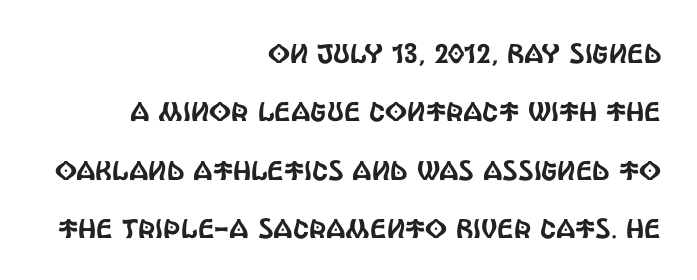
{"italic": "no", "underline": "no", "align": "right", "line_spacing": "loose", "line_spacing_ratio": 2.16, "letter_spacing": "normal", "letter_spacing_em": 0.0, "glyph_px": 27}
